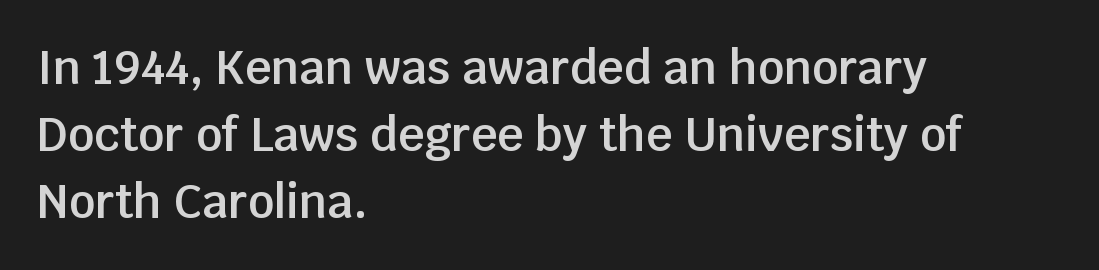
Decoration check: the copy has no underline. If you drew a ruler down the left edge, every line would touch it. Quick note: interline space is typical. Firm but not heavy-handed strokes: this text is semibold. Caption: standard tracking, unaltered. What kind of face is this? One without serifs — a sans.
